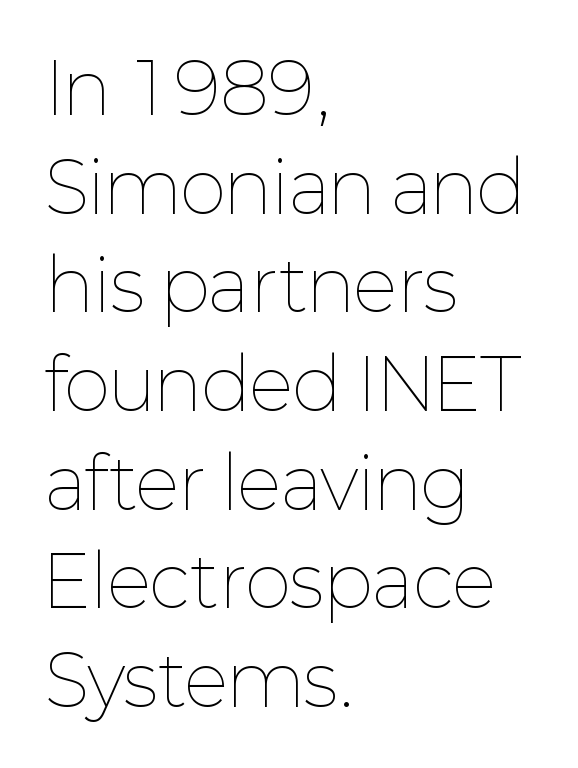
The image shows 71 px thin type, upright; set left-aligned, normal line spacing (1.39x), normal letter spacing, not underlined; low stroke contrast and a medium x-height.
